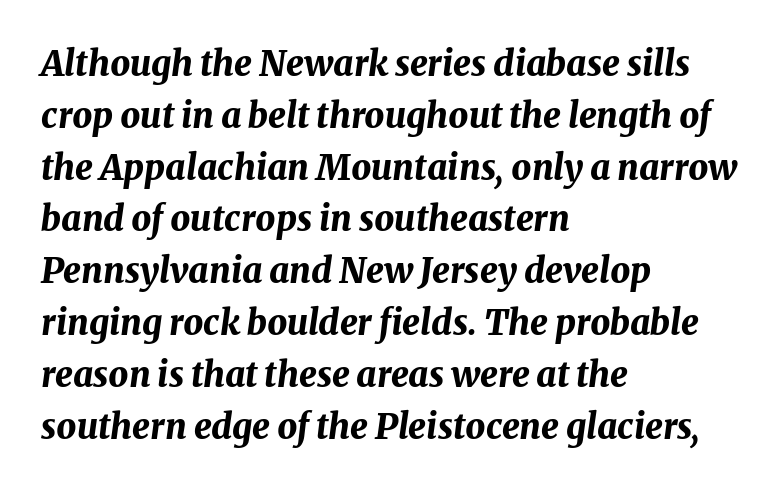
It's the slanting kind of type. A typesetter would call this zero additional tracking. Notice how the passage keeps a crisp vertical edge on the left only. A typesetter would call this proportional, since set widths differ per character.
